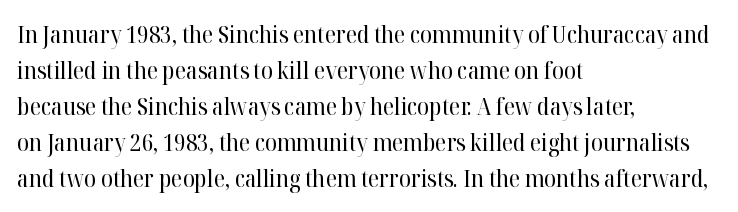
Q: Is the text bold? A: No.
Q: Is the text italic (slanted)? A: No, it is upright.
Q: Is the text underlined? A: No.
Q: How is the paragraph aligned? A: Left-aligned.
Q: Is the spacing between letters normal or unusually wide? A: Normal.
Q: Is the spacing between lines tight, normal or loose? A: Normal.
